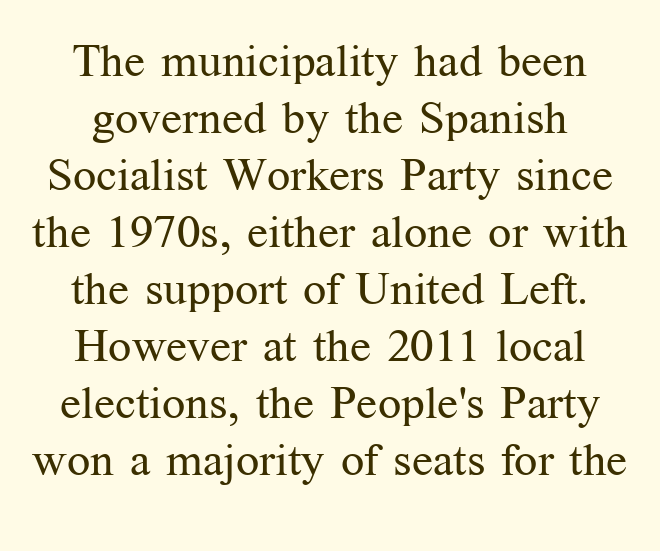
Check where the strokes stop: tiny serifs finish them off. No chunkiness to these letters — they're not bold. Here the designer chose a conventional face with non-uniform glyph widths. These lines stack symmetrically, like a column narrowing and widening about its center. The space beneath each line is pristine and unruled.
